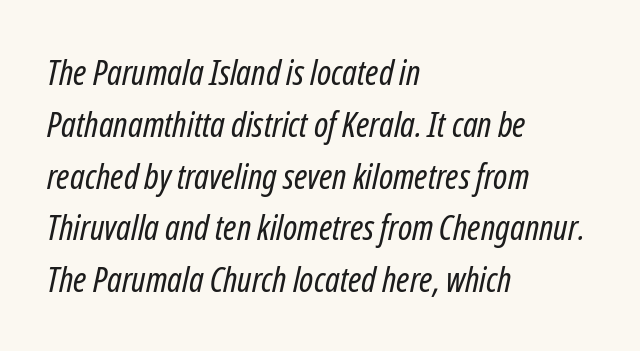
Leading: standard. The ragged edge is on the right, which tells us the setting is flush left. The weight would be labelled regular, book, light, or lighter still. This sample has the flowing, uneven cadence of proportional lettering.
